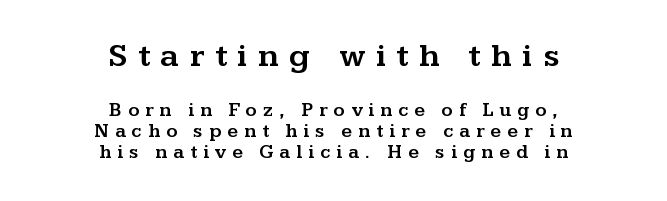
{"serif": "yes", "italic": "no", "width": "wide", "stroke_contrast": "medium", "x_height": "medium", "monospaced": "no", "underline": "no", "align": "center", "line_spacing": "tight", "line_spacing_ratio": 1.11, "letter_spacing": "wide", "letter_spacing_em": 0.32, "larger_block": "first", "size_ratio": 1.74, "glyph_px": 33}
